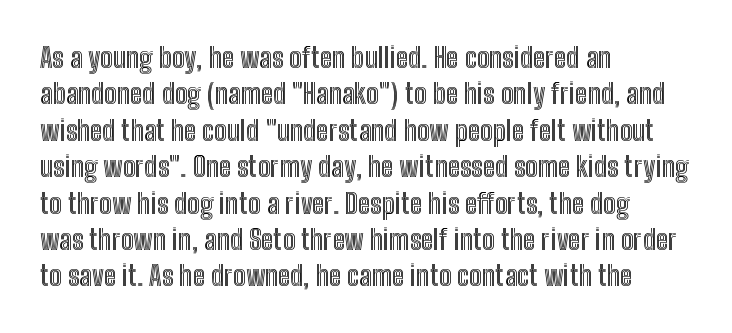
Quick note: interline space is typical. A student would call this left alignment; a typographer would say flush left, rag right. Tall strokes in this sample are plumb rather than angled. This sample has the flowing, uneven cadence of proportional lettering.
